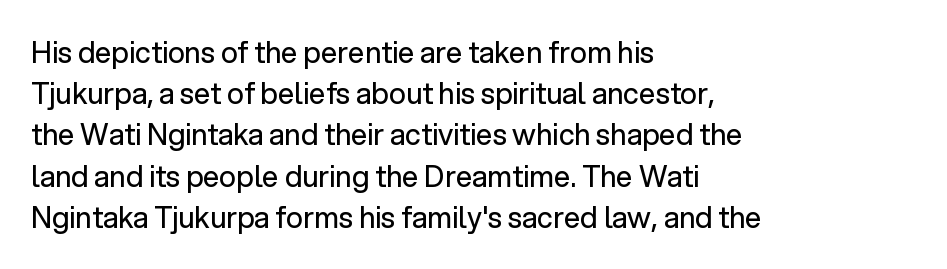
{"serif": "no", "italic": "no", "bold": "no", "weight": "regular", "width": "normal", "stroke_contrast": "low", "x_height": "medium", "monospaced": "no", "underline": "no", "align": "left", "line_spacing": "normal", "line_spacing_ratio": 1.42, "letter_spacing": "normal", "letter_spacing_em": 0.0, "glyph_px": 29}
